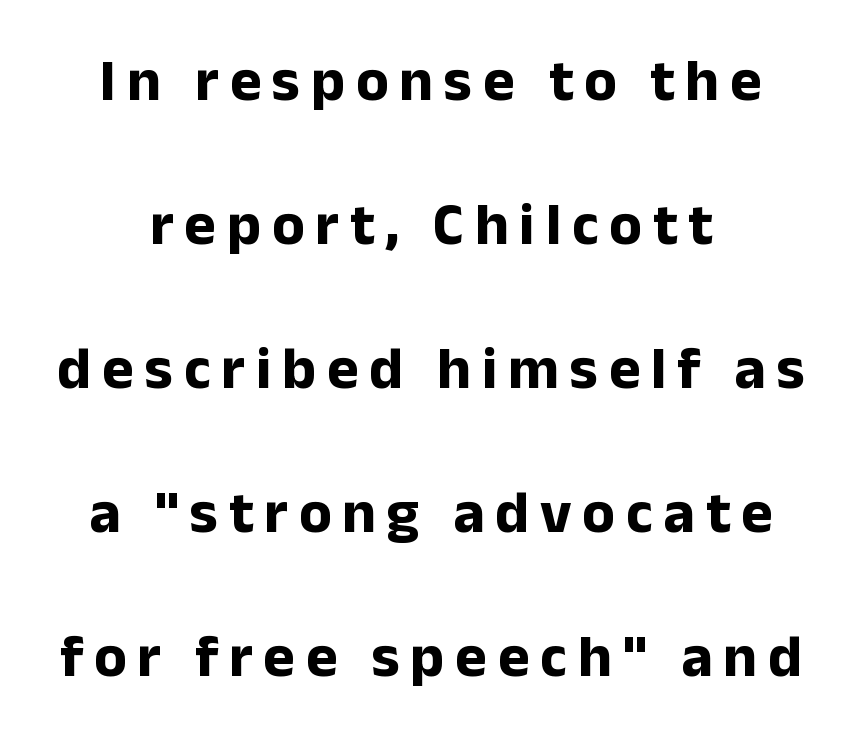
{"serif": "no", "italic": "no", "bold": "yes", "weight": "bold", "width": "normal", "stroke_contrast": "low", "x_height": "medium", "monospaced": "no", "underline": "no", "align": "center", "line_spacing": "loose", "line_spacing_ratio": 2.4, "glyph_px": 60}
